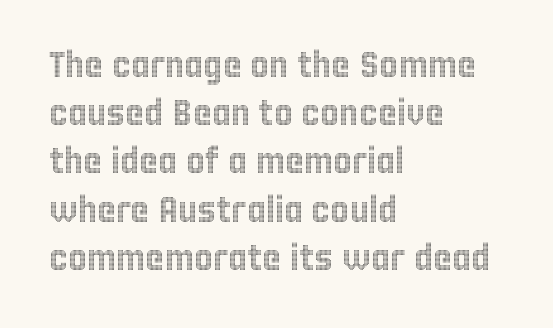
The paragraph has a hard left edge and a soft right edge. This is the regular roman posture of the typeface. Leading: standard. Each row of text sits above clean, open space.
